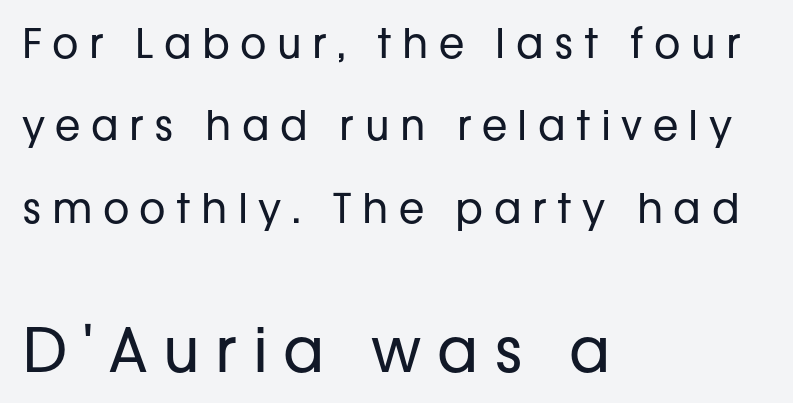
Q: Is the text bold? A: No.
Q: Is the text italic (slanted)? A: No, it is upright.
Q: Is the typeface a serif or a sans-serif typeface? A: Sans-serif.
Q: Is the text underlined? A: No.
Q: How is the paragraph aligned? A: Left-aligned.
Q: Is the spacing between letters normal or unusually wide? A: Unusually wide.
Q: Is the spacing between lines tight, normal or loose? A: Loose.
Q: Which block of text is set in a larger size, the first (top) or the second (bottom)? A: The second (bottom) one.
Q: Width (condensed, normal, or wide)? A: Normal.
Q: Stroke contrast? A: Low.
Q: x-height? A: Medium.
Q: Monospaced? A: No.
